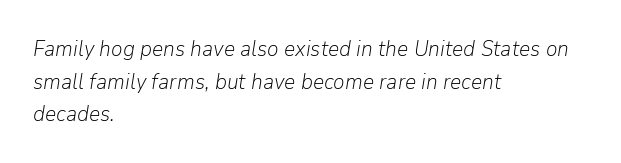
Q: Is the text bold? A: No.
Q: Is the text italic (slanted)? A: Yes, it leans right by about 9 degrees.
Q: Is the text underlined? A: No.
Q: How is the paragraph aligned? A: Left-aligned.
Q: Is the spacing between letters normal or unusually wide? A: Normal.
Q: Is the spacing between lines tight, normal or loose? A: Normal.
